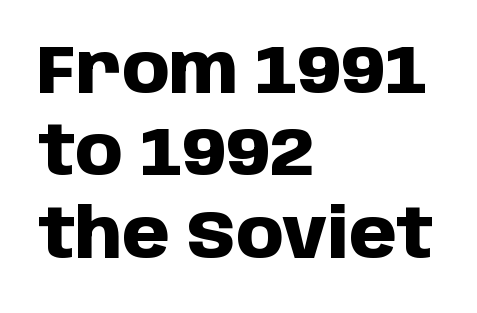
The image shows 68 px heavy sans-serif type, upright; set left-aligned, line spacing 1.21x, normal letter spacing, not underlined; low stroke contrast and a large x-height.
